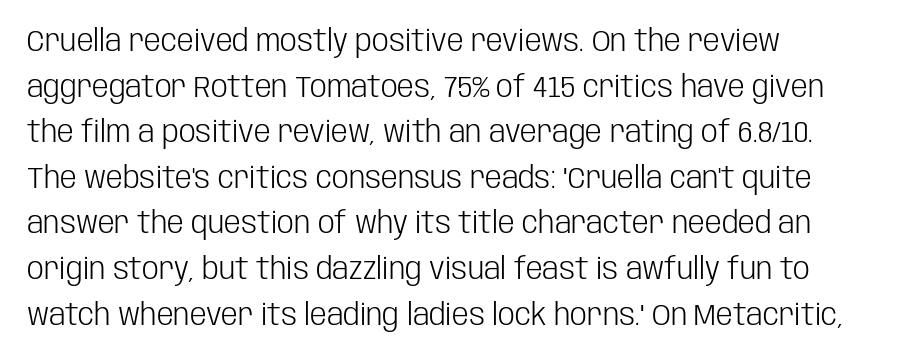
The lines are quadded left. Style check: upright. Each letter keeps its own natural width here, so spacing adapts to shape. Weight class: somewhere from thin through regular. Compared with typical body copy, the letter spacing here is the same.
